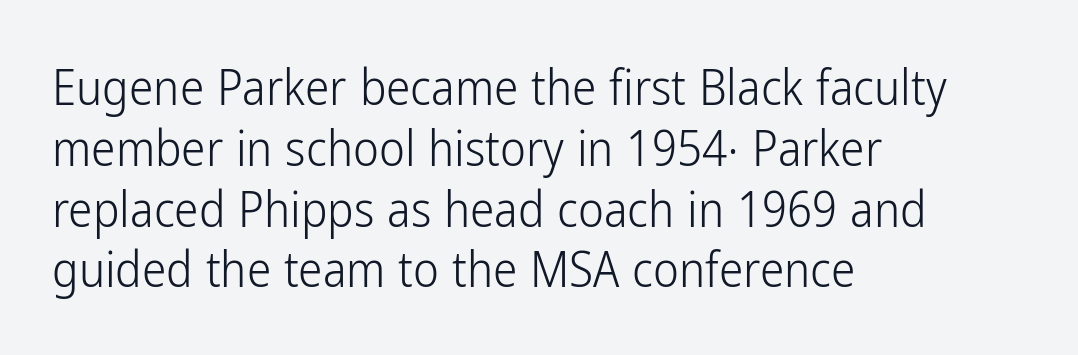
Q: Is the text bold? A: No.
Q: Is the text italic (slanted)? A: No, it is upright.
Q: Is the typeface a serif or a sans-serif typeface? A: Sans-serif.
Q: Is the text underlined? A: No.
Q: How is the paragraph aligned? A: Left-aligned.
Q: Is the spacing between letters normal or unusually wide? A: Normal.
Q: Width (condensed, normal, or wide)? A: Condensed.
Q: Stroke contrast? A: Low.
Q: x-height? A: Medium.
Q: Monospaced? A: No.
